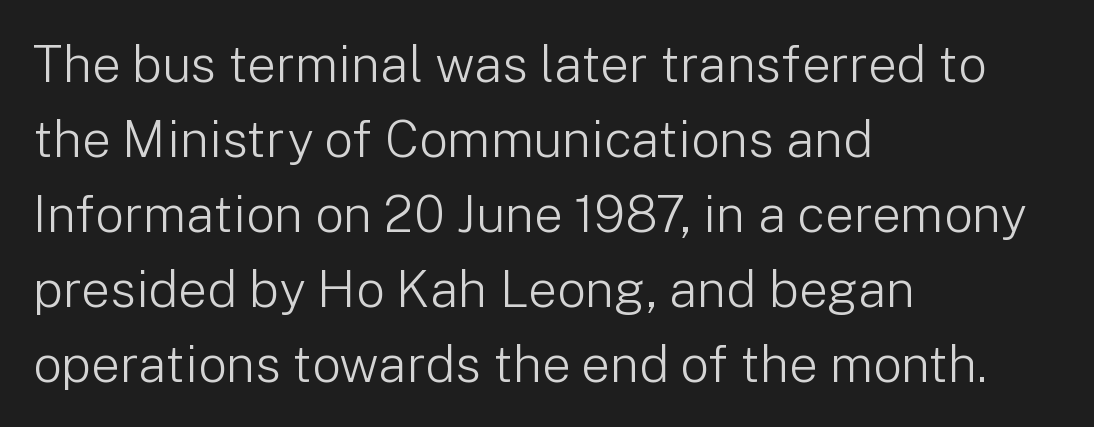
Q: Is the text bold? A: No.
Q: Is the text italic (slanted)? A: No, it is upright.
Q: Is the typeface a serif or a sans-serif typeface? A: Sans-serif.
Q: Is the text underlined? A: No.
Q: How is the paragraph aligned? A: Left-aligned.
Q: Is the spacing between letters normal or unusually wide? A: Normal.
Q: Is the spacing between lines tight, normal or loose? A: Normal.
Q: Width (condensed, normal, or wide)? A: Normal.
Q: Stroke contrast? A: Low.
Q: x-height? A: Medium.
Q: Monospaced? A: No.
